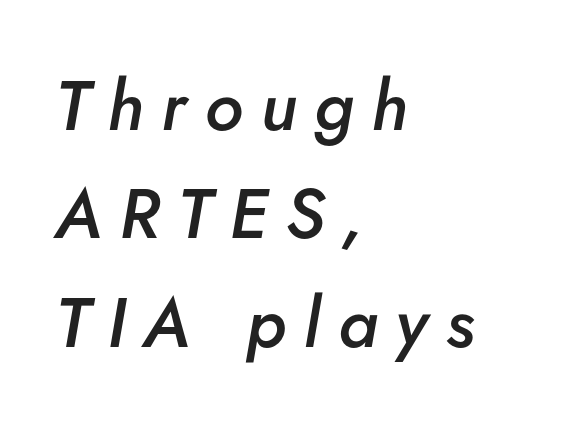
The image shows 70 px semibold type, italic (leaning right); set left-aligned, normal line spacing (1.55x), unusually wide letter spacing (+0.25 em), not underlined; low stroke contrast and a small x-height.
